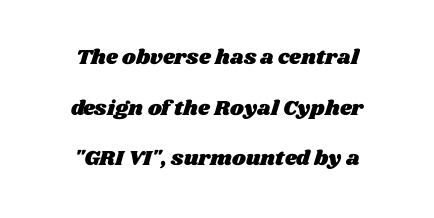
Every row of glyphs is offset so its center matches the block's center. The gap between lines stays unmarked. One glance says open: line gaps are wider than usual. Between one letter and the next there's only the usual sliver of space.
